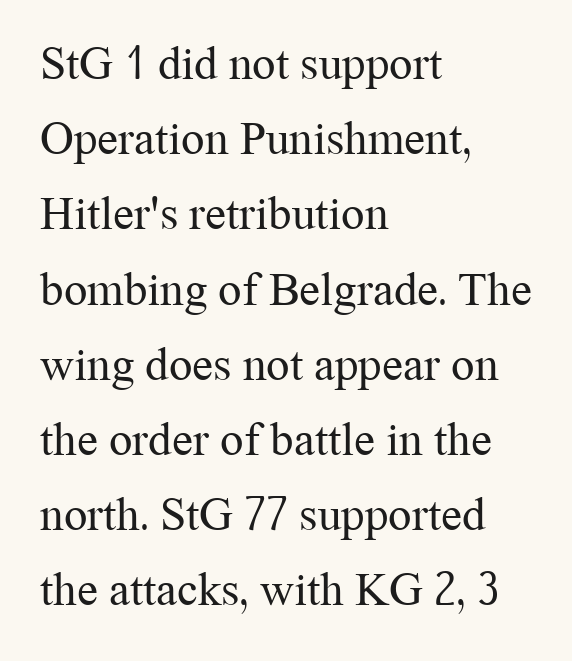
Q: Is the text bold? A: No.
Q: Is the text italic (slanted)? A: No, it is upright.
Q: Is the typeface a serif or a sans-serif typeface? A: Serif.
Q: Is the text underlined? A: No.
Q: How is the paragraph aligned? A: Left-aligned.
Q: Is the spacing between letters normal or unusually wide? A: Normal.
Q: Is the spacing between lines tight, normal or loose? A: Normal.
Q: Width (condensed, normal, or wide)? A: Normal.
Q: Stroke contrast? A: Medium.
Q: x-height? A: Medium.
Q: Monospaced? A: No.
